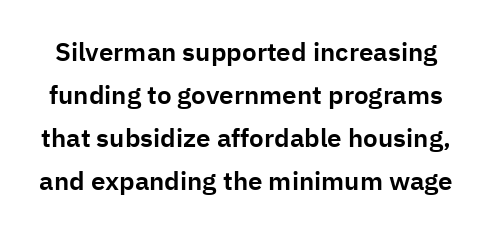
{"italic": "no", "underline": "no", "line_spacing": "normal", "line_spacing_ratio": 1.65, "letter_spacing": "normal", "letter_spacing_em": 0.0, "glyph_px": 26}
